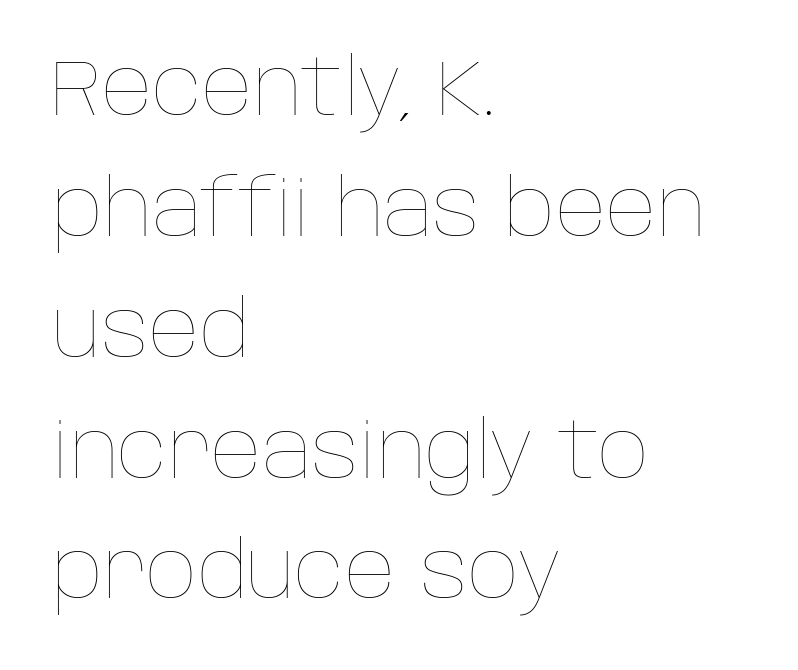
The image shows 79 px thin type, upright; set left-aligned, normal line spacing (1.53x), normal letter spacing, not underlined; low stroke contrast and a large x-height.
